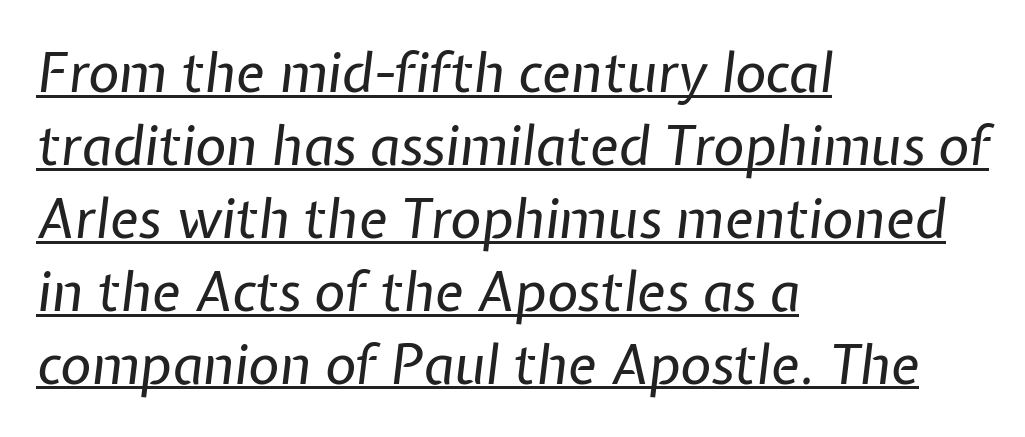
{"italic": "yes", "lean": "right", "slant_degrees": 7, "bold": "no", "weight": "regular", "width": "normal", "stroke_contrast": "low", "x_height": "medium", "monospaced": "no", "underline": "yes", "align": "left", "line_spacing": "normal", "line_spacing_ratio": 1.35, "letter_spacing": "normal", "letter_spacing_em": 0.0, "glyph_px": 54}
